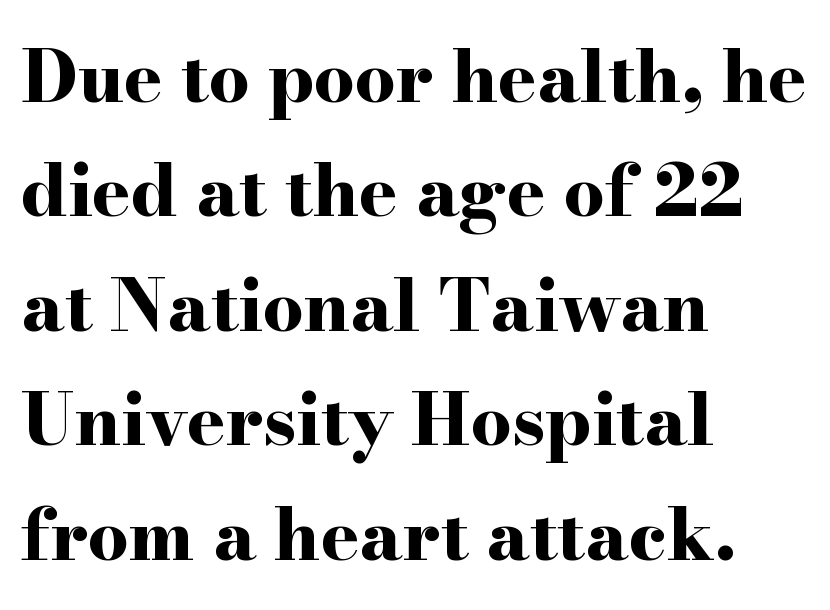
Q: Is the text bold? A: Yes.
Q: Is the text italic (slanted)? A: No, it is upright.
Q: Is the typeface a serif or a sans-serif typeface? A: Serif.
Q: Is the text underlined? A: No.
Q: How is the paragraph aligned? A: Left-aligned.
Q: Is the spacing between letters normal or unusually wide? A: Normal.
Q: Is the spacing between lines tight, normal or loose? A: Normal.
Q: Width (condensed, normal, or wide)? A: Wide.
Q: Stroke contrast? A: High.
Q: x-height? A: Small.
Q: Monospaced? A: No.
